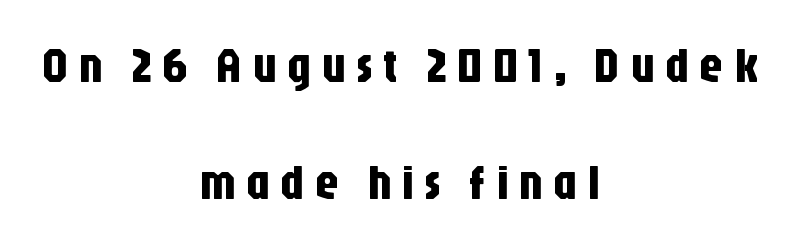
The image shows 48 px condensed sans-serif type, upright; set centered, loose line spacing (2.44x), unusually wide letter spacing (+0.21 em), not underlined; low stroke contrast and a large x-height.
